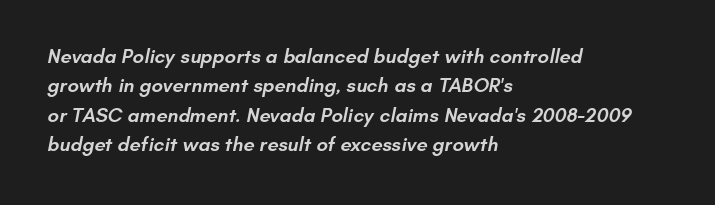
Whoever set this chose a conventional vertical rhythm. Nobody touched the tracking dial on this one. Compared with an ordinary text face, these strokes are moderately heavier — a semibold. Where is the straight margin? On the left. The strip under each line holds only bare page.
